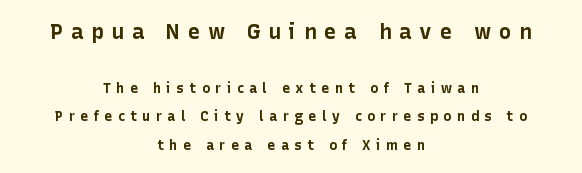
Q: Is the text bold? A: Yes.
Q: Is the text italic (slanted)? A: No, it is upright.
Q: Is the text underlined? A: No.
Q: How is the paragraph aligned? A: Centered.
Q: Is the spacing between letters normal or unusually wide? A: Unusually wide.
Q: Is the spacing between lines tight, normal or loose? A: Loose.
Q: Which block of text is set in a larger size, the first (top) or the second (bottom)? A: The first (top) one.
